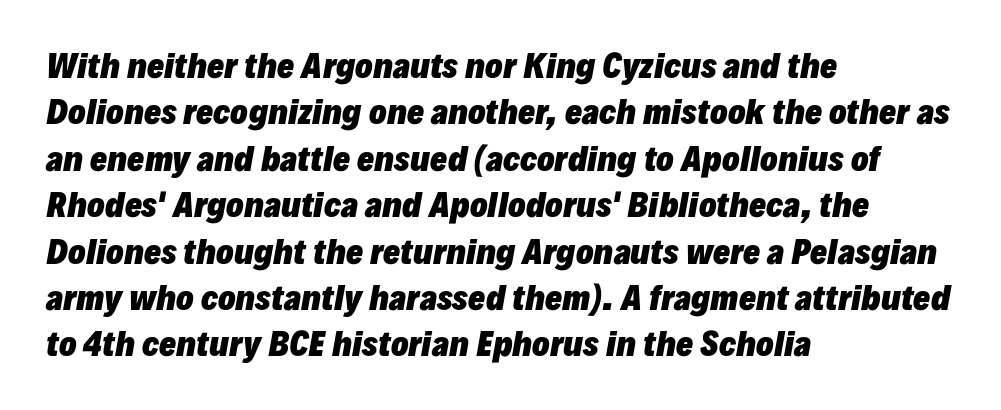
What's the leading like? Ordinary, nothing unusual. A typesetter would call this proportional, since set widths differ per character. These lines stack with their left ends in a neat column. Tracking value appears to be zero — textbook default spacing. The letters are slanted; this is an italic face.
